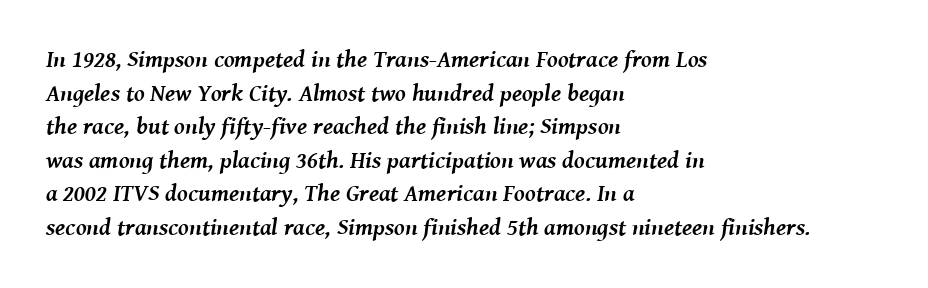
This sample uses plain, unmodified letter spacing. This rendering uses left alignment, leaving the right contour irregular. Decoration check: the copy has no underline. This sample keeps an unexceptional amount of space between lines.
